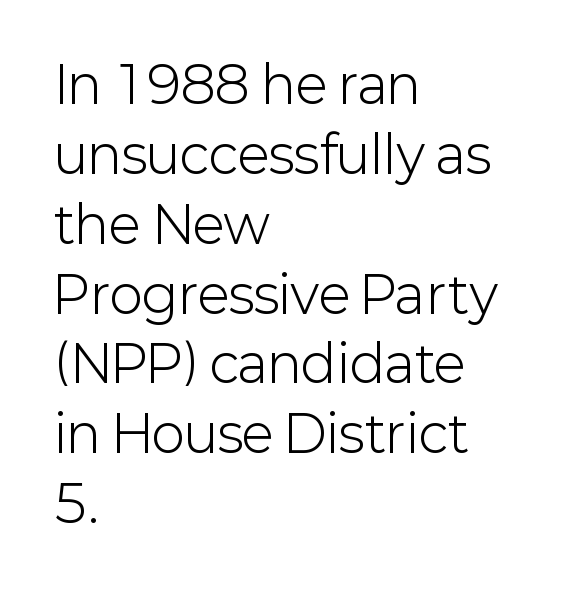
The paragraph has a hard left edge and a soft right edge. Tracking value appears to be zero — textbook default spacing. Descender tails drop into unmarked territory. Notice how the stems are strictly vertical — no italics here. The vertical gap from one line to the next is medium. Character widths vary here, with narrow letters taking less room than wide ones.
